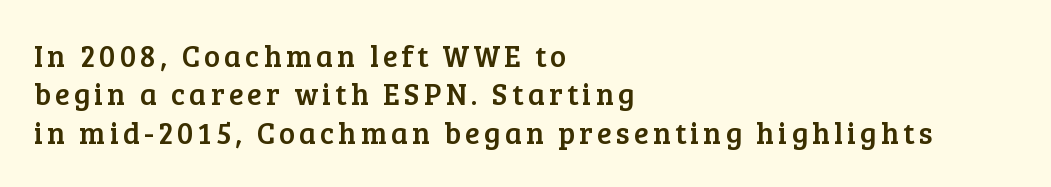
Regarding serifs, this sample has them. The font's upright variant was chosen for this text. The glyphs are unaccompanied by any horizontal stroke below them. This sample keeps an unexceptional amount of space between lines.
